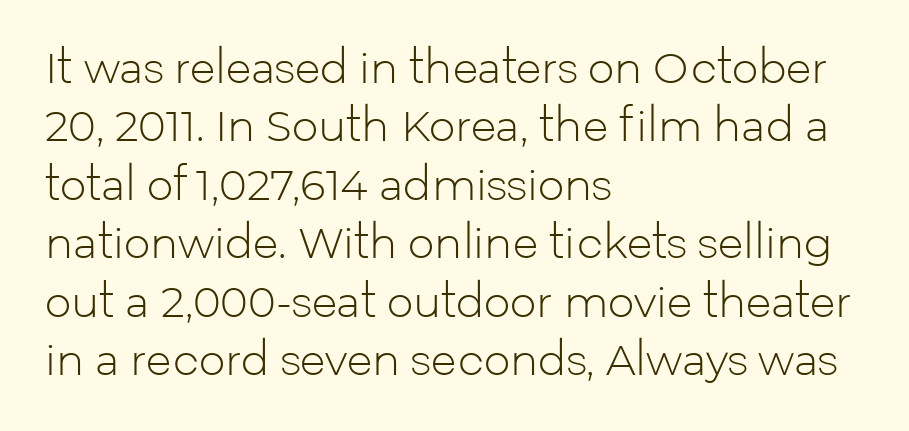
{"serif": "no", "italic": "no", "bold": "no", "weight": "light", "width": "normal", "stroke_contrast": "low", "x_height": "medium", "monospaced": "no", "underline": "no", "align": "left", "line_spacing": "normal", "line_spacing_ratio": 1.39, "letter_spacing": "normal", "letter_spacing_em": 0.0, "glyph_px": 42}
